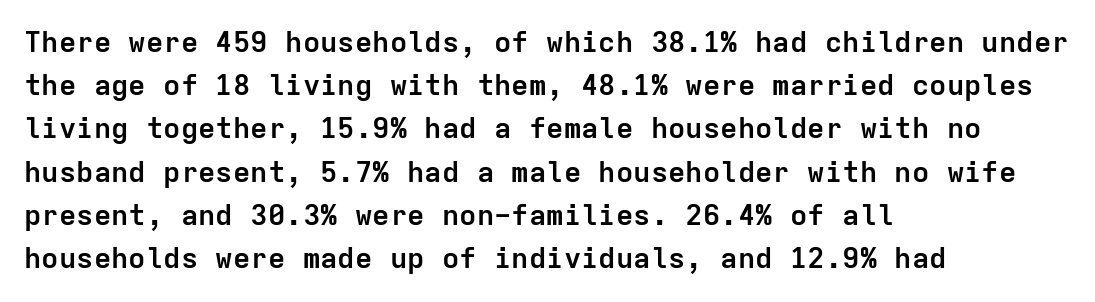
{"serif": "no", "italic": "no", "bold": "yes", "weight": "semibold", "width": "normal", "stroke_contrast": "low", "x_height": "medium", "monospaced": "yes", "underline": "no", "align": "left", "line_spacing": "normal", "line_spacing_ratio": 1.49, "letter_spacing": "normal", "letter_spacing_em": 0.0, "glyph_px": 29}
